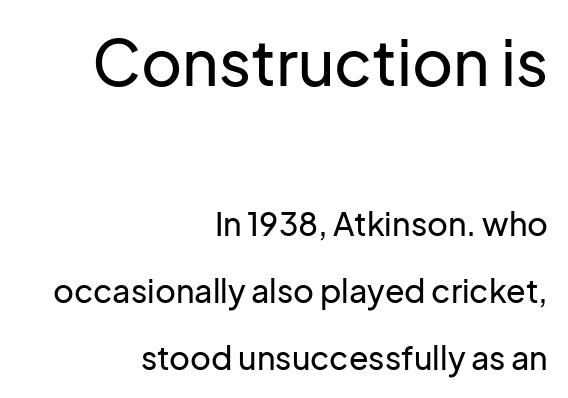
{"serif": "no", "italic": "no", "width": "normal", "stroke_contrast": "low", "x_height": "medium", "monospaced": "no", "underline": "no", "align": "right", "line_spacing": "loose", "line_spacing_ratio": 2.09, "letter_spacing": "normal", "letter_spacing_em": 0.0, "larger_block": "first", "size_ratio": 1.97, "glyph_px": 63}
